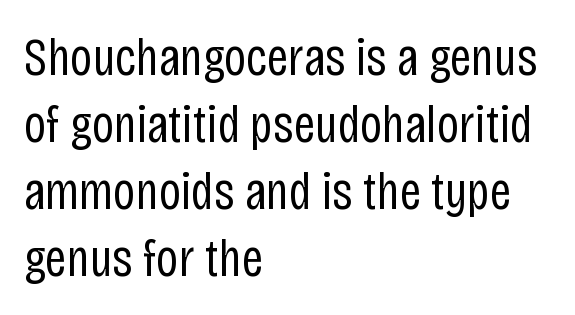
Q: Is the text bold? A: No.
Q: Is the text italic (slanted)? A: No, it is upright.
Q: Is the typeface a serif or a sans-serif typeface? A: Sans-serif.
Q: Is the text underlined? A: No.
Q: How is the paragraph aligned? A: Left-aligned.
Q: Is the spacing between letters normal or unusually wide? A: Normal.
Q: Width (condensed, normal, or wide)? A: Condensed.
Q: Stroke contrast? A: Low.
Q: x-height? A: Large.
Q: Monospaced? A: No.
